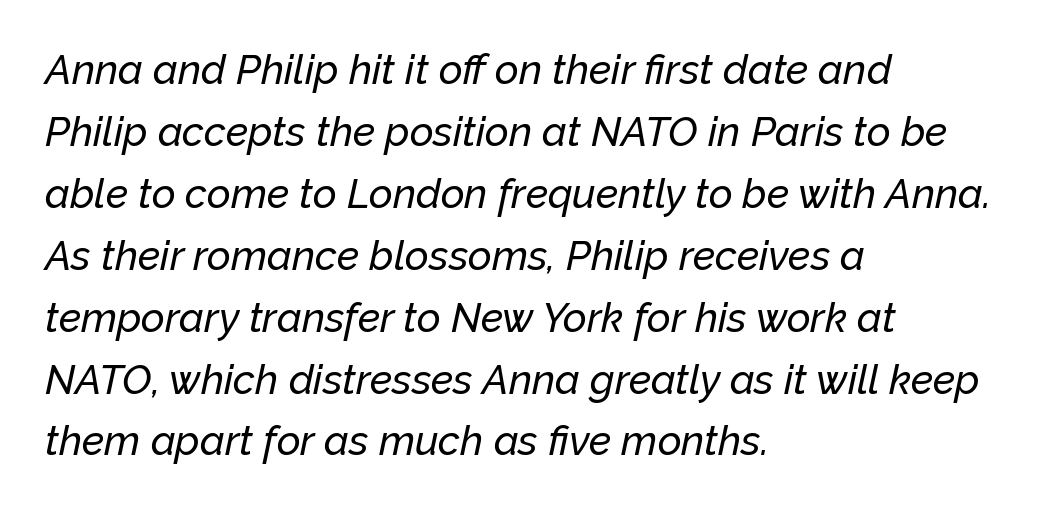
{"italic": "yes", "lean": "right", "slant_degrees": 12, "width": "normal", "stroke_contrast": "low", "x_height": "medium", "monospaced": "no", "underline": "no", "align": "left", "line_spacing": "normal", "line_spacing_ratio": 1.51, "letter_spacing": "normal", "letter_spacing_em": 0.0, "glyph_px": 41}
